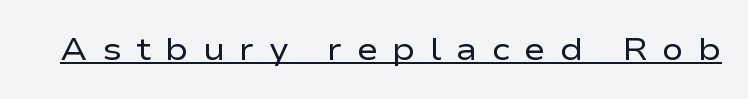
Nothing sits at the stroke ends, so this counts as sans-serif. Look at the tracking — it's clearly loosened, letters drifting apart. Italic? Not at all — the glyphs are vertical. Here the designer chose a conventional face with non-uniform glyph widths.
